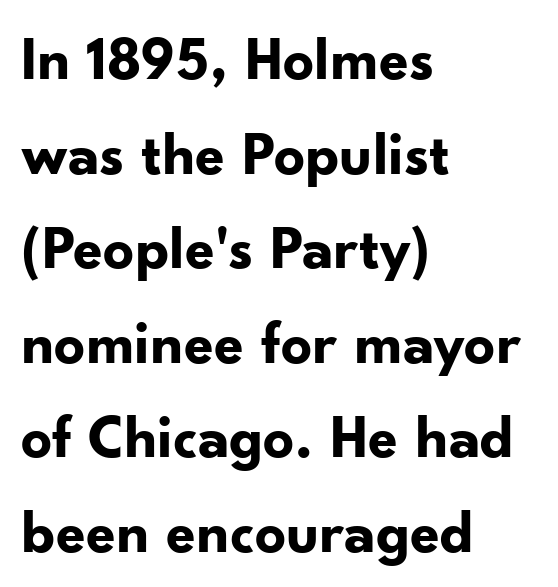
Type without underlining. Unlike italic type, these characters show no tilt at all. Strong, thick strokes mark this as bold type. Spacing verdict: proportional, widths tailored to each character. Notice how descenders clear the ascenders below comfortably — that's standard leading.
